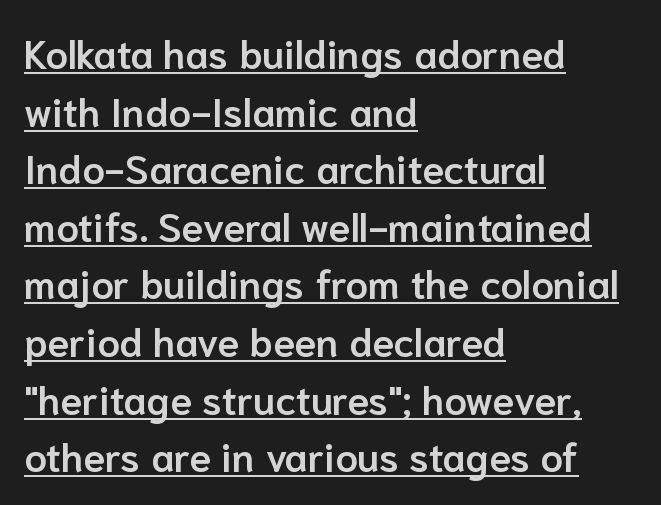
{"serif": "no", "italic": "no", "bold": "semi", "weight": "semibold", "width": "normal", "stroke_contrast": "low", "x_height": "medium", "monospaced": "no", "underline": "yes", "align": "left", "line_spacing": "normal", "line_spacing_ratio": 1.44, "letter_spacing": "normal", "letter_spacing_em": 0.0, "glyph_px": 40}
